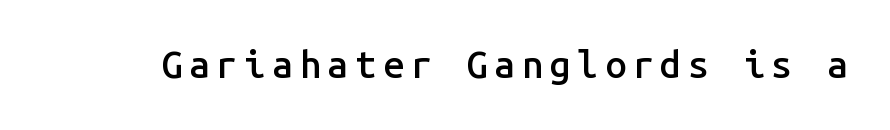
{"serif": "no", "italic": "no", "bold": "semi", "weight": "semibold", "width": "normal", "stroke_contrast": "low", "x_height": "medium", "monospaced": "yes", "underline": "no", "glyph_px": 38}
